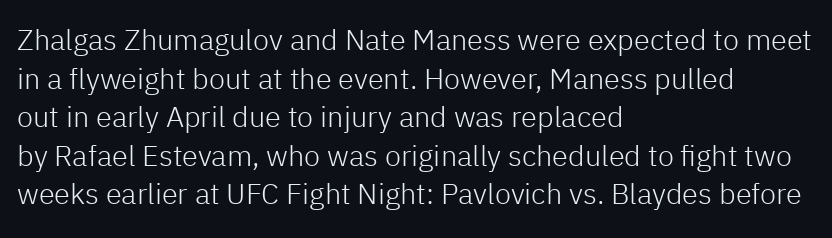
The image shows 29 px light sans-serif type, upright; set left-aligned, normal line spacing (1.33x), normal letter spacing, not underlined; low stroke contrast and a medium x-height.
